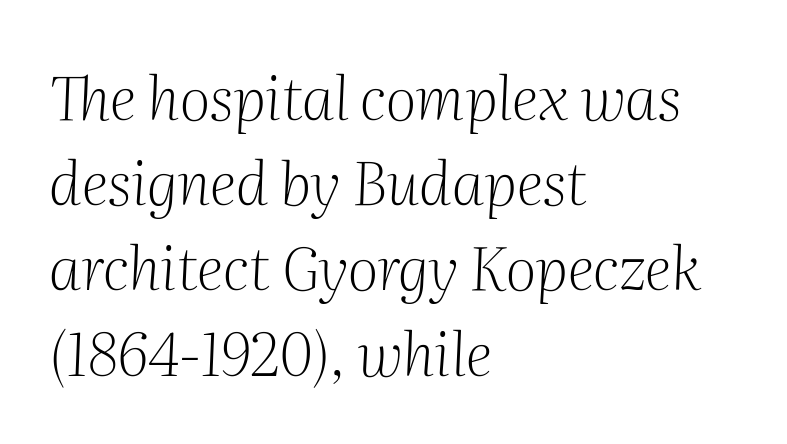
{"serif": "yes", "italic": "yes", "lean": "right", "slant_degrees": 2, "bold": "no", "weight": "light", "width": "normal", "stroke_contrast": "medium", "x_height": "medium", "monospaced": "no", "underline": "no", "align": "left", "line_spacing": "normal", "line_spacing_ratio": 1.42, "letter_spacing": "normal", "letter_spacing_em": 0.0, "glyph_px": 60}
